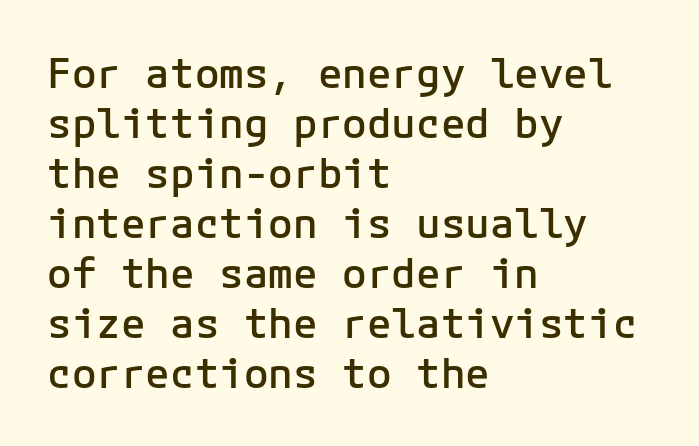
{"serif": "no", "italic": "no", "bold": "semi", "weight": "semibold", "width": "normal", "stroke_contrast": "low", "x_height": "medium", "underline": "no", "align": "left", "line_spacing_ratio": 1.22, "letter_spacing": "normal", "letter_spacing_em": 0.0, "glyph_px": 41}
